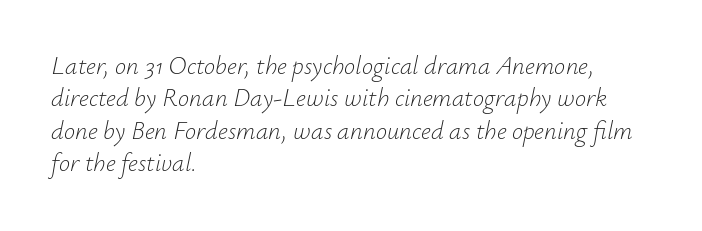
{"italic": "yes", "lean": "right", "slant_degrees": 12, "bold": "no", "underline": "no", "align": "left", "line_spacing": "normal", "line_spacing_ratio": 1.3, "letter_spacing": "normal", "letter_spacing_em": 0.0, "glyph_px": 25}
